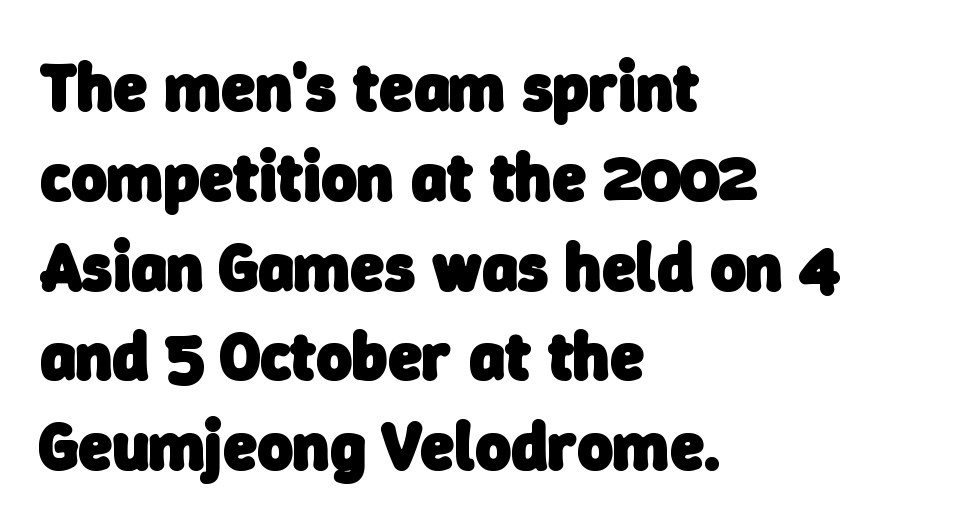
Q: Is the text bold? A: Yes.
Q: Is the typeface a serif or a sans-serif typeface? A: Sans-serif.
Q: Is the text underlined? A: No.
Q: How is the paragraph aligned? A: Left-aligned.
Q: Is the spacing between letters normal or unusually wide? A: Normal.
Q: Is the spacing between lines tight, normal or loose? A: Normal.
Q: Width (condensed, normal, or wide)? A: Normal.
Q: Stroke contrast? A: Low.
Q: x-height? A: Medium.
Q: Monospaced? A: No.
